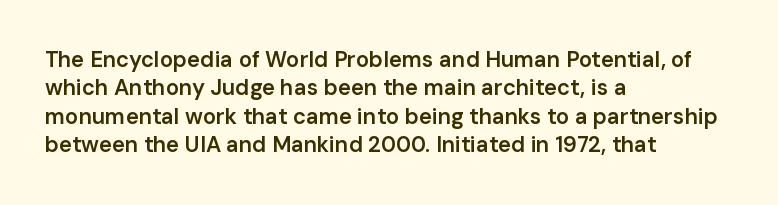
Q: Is the text bold? A: Semi-bold.
Q: Is the text italic (slanted)? A: No, it is upright.
Q: Is the text underlined? A: No.
Q: How is the paragraph aligned? A: Left-aligned.
Q: Is the spacing between letters normal or unusually wide? A: Normal.
Q: Is the spacing between lines tight, normal or loose? A: Normal.
